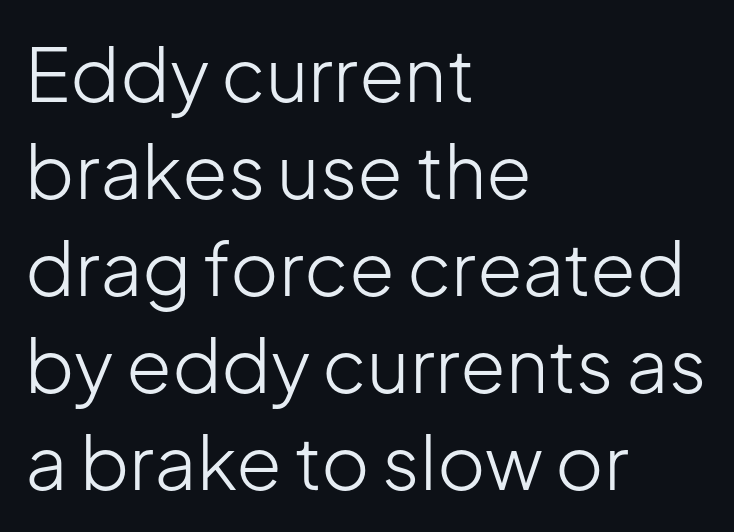
Q: Is the text bold? A: No.
Q: Is the text italic (slanted)? A: No, it is upright.
Q: Is the typeface a serif or a sans-serif typeface? A: Sans-serif.
Q: Is the text underlined? A: No.
Q: How is the paragraph aligned? A: Left-aligned.
Q: Is the spacing between letters normal or unusually wide? A: Normal.
Q: Is the spacing between lines tight, normal or loose? A: Normal.
Q: Width (condensed, normal, or wide)? A: Normal.
Q: Stroke contrast? A: Low.
Q: x-height? A: Medium.
Q: Monospaced? A: No.
